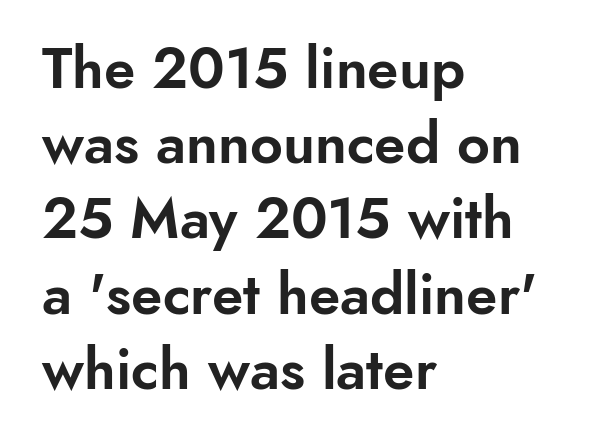
The image shows 57 px sans-serif type, upright; set left-aligned, normal line spacing (1.32x), normal letter spacing, not underlined; low stroke contrast and a small x-height.
